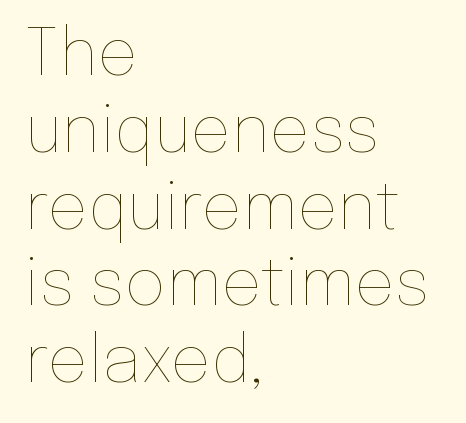
{"italic": "no", "bold": "no", "weight": "thin", "width": "normal", "stroke_contrast": "low", "x_height": "medium", "monospaced": "no", "underline": "no", "align": "left", "line_spacing_ratio": 1.2, "letter_spacing": "normal", "letter_spacing_em": 0.0, "glyph_px": 64}
